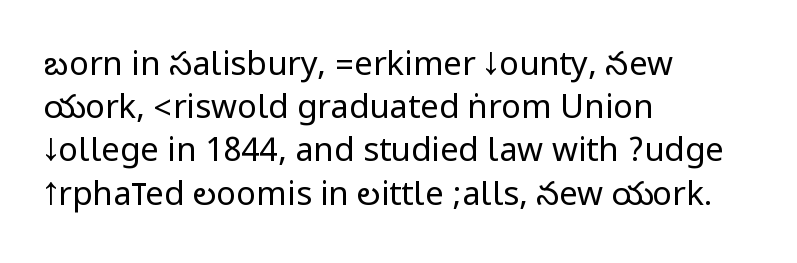
{"serif": "no", "italic": "no", "bold": "no", "weight": "regular", "width": "condensed", "stroke_contrast": "low", "underline": "no", "align": "left", "line_spacing": "normal", "line_spacing_ratio": 1.31, "letter_spacing": "normal", "letter_spacing_em": 0.0, "glyph_px": 33}
